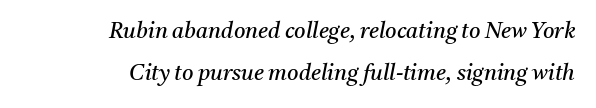
{"italic": "yes", "lean": "right", "slant_degrees": 11, "bold": "no", "underline": "no", "align": "right", "line_spacing": "loose", "line_spacing_ratio": 1.92, "letter_spacing": "normal", "letter_spacing_em": 0.0, "glyph_px": 22}
